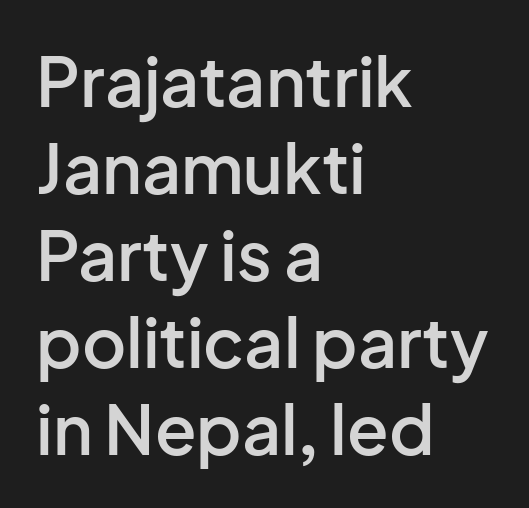
The image shows 68 px semibold sans-serif type, upright; set left-aligned, normal line spacing (1.28x), normal letter spacing, not underlined; low stroke contrast and a medium x-height.
